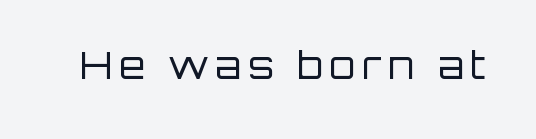
Summary of weight: not heavy and not bold. These lines were composed using upright roman letters. This sample has the flowing, uneven cadence of proportional lettering. Rule under the text: the space is simply empty.
